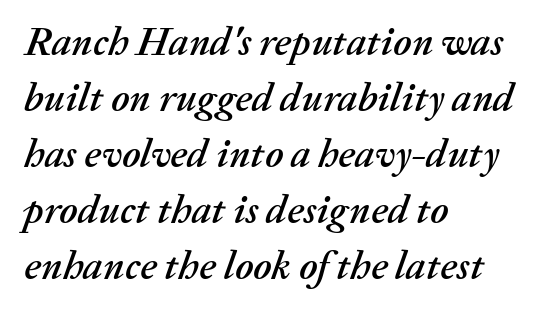
{"italic": "yes", "lean": "right", "slant_degrees": 20, "width": "normal", "stroke_contrast": "medium", "x_height": "medium", "monospaced": "no", "underline": "no", "align": "left", "line_spacing": "normal", "line_spacing_ratio": 1.4, "letter_spacing": "normal", "letter_spacing_em": 0.0, "glyph_px": 40}
